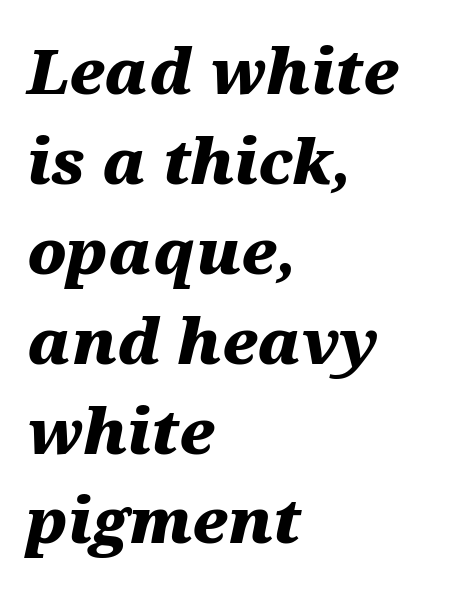
{"italic": "yes", "lean": "right", "slant_degrees": 12, "bold": "yes", "weight": "heavy", "width": "wide", "stroke_contrast": "medium", "x_height": "medium", "monospaced": "no", "underline": "no", "align": "left", "line_spacing": "normal", "line_spacing_ratio": 1.45, "letter_spacing": "normal", "letter_spacing_em": 0.0, "glyph_px": 62}
